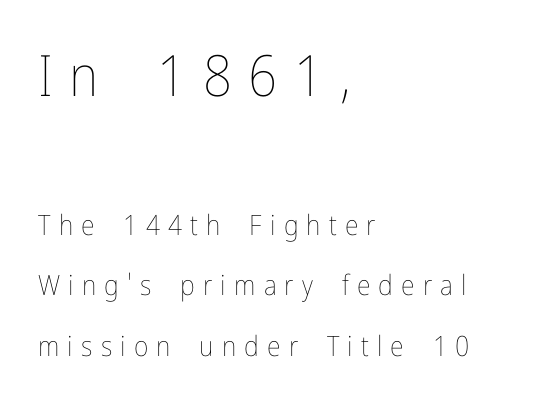
{"italic": "no", "bold": "no", "weight": "thin", "width": "condensed", "stroke_contrast": "low", "x_height": "medium", "monospaced": "no", "underline": "no", "align": "left", "line_spacing": "loose", "line_spacing_ratio": 2.15, "letter_spacing": "wide", "letter_spacing_em": 0.29, "larger_block": "first", "size_ratio": 2.04, "glyph_px": 57}
